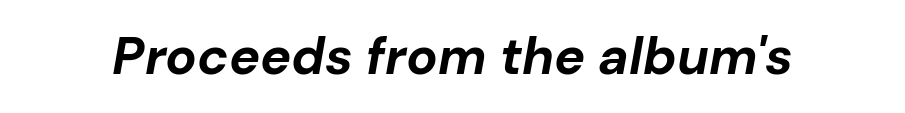
Quick note: italic. Weight check: bold — yes, fully. Underlining? Definitely not there. The rendering keeps characters at their native spacing. Each letter keeps its own natural width here, so spacing adapts to shape.
